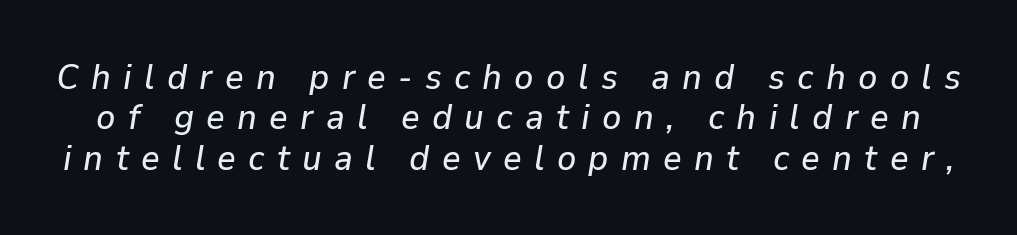
Q: Is the text italic (slanted)? A: Yes, it leans right by about 9 degrees.
Q: Is the text underlined? A: No.
Q: Is the spacing between letters normal or unusually wide? A: Unusually wide.
Q: Is the spacing between lines tight, normal or loose? A: Tight.
Q: Width (condensed, normal, or wide)? A: Normal.
Q: Stroke contrast? A: Low.
Q: x-height? A: Medium.
Q: Monospaced? A: No.
